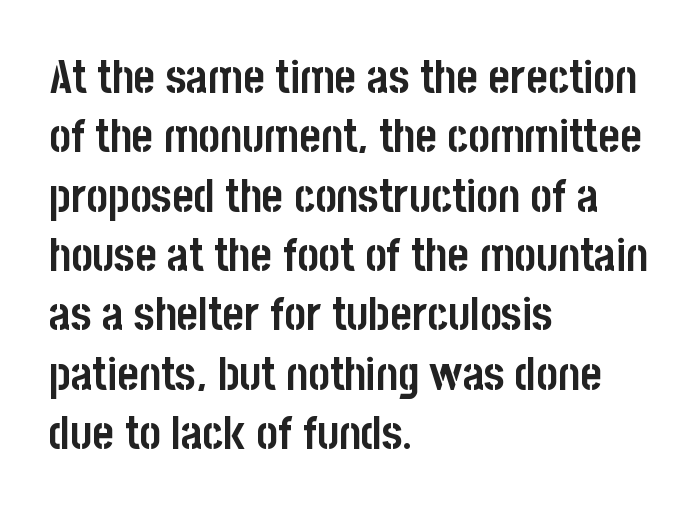
{"serif": "no", "italic": "no", "bold": "yes", "weight": "semibold", "width": "condensed", "stroke_contrast": "low", "x_height": "large", "monospaced": "no", "underline": "no", "align": "left", "line_spacing": "normal", "line_spacing_ratio": 1.29, "letter_spacing": "normal", "letter_spacing_em": 0.0, "glyph_px": 46}
